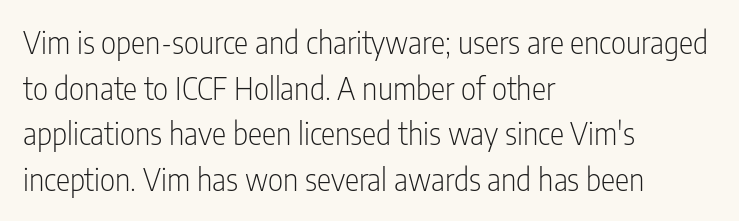
Q: Is the text bold? A: No.
Q: Is the text italic (slanted)? A: No, it is upright.
Q: Is the typeface a serif or a sans-serif typeface? A: Sans-serif.
Q: Is the text underlined? A: No.
Q: How is the paragraph aligned? A: Left-aligned.
Q: Is the spacing between letters normal or unusually wide? A: Normal.
Q: Is the spacing between lines tight, normal or loose? A: Normal.
Q: Width (condensed, normal, or wide)? A: Condensed.
Q: Stroke contrast? A: Low.
Q: x-height? A: Medium.
Q: Monospaced? A: No.
